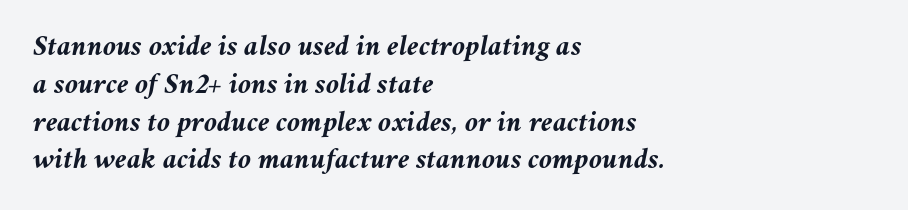
The image shows 30 px semibold type, italic (leaning right); set left-aligned, normal line spacing (1.26x), normal letter spacing, not underlined; medium stroke contrast and a medium x-height.
